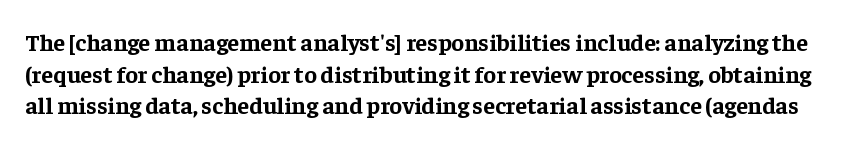
Q: Is the text bold? A: Yes.
Q: Is the text italic (slanted)? A: No, it is upright.
Q: Is the text underlined? A: No.
Q: Is the spacing between letters normal or unusually wide? A: Normal.
Q: Is the spacing between lines tight, normal or loose? A: Normal.
